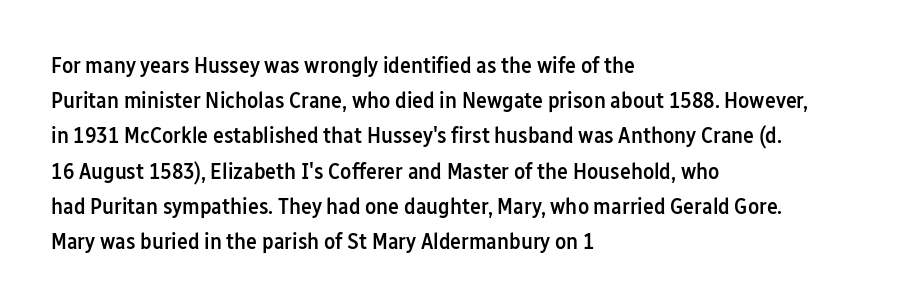
The image shows 23 px text type, upright; set left-aligned, normal line spacing (1.53x), normal letter spacing, not underlined.
